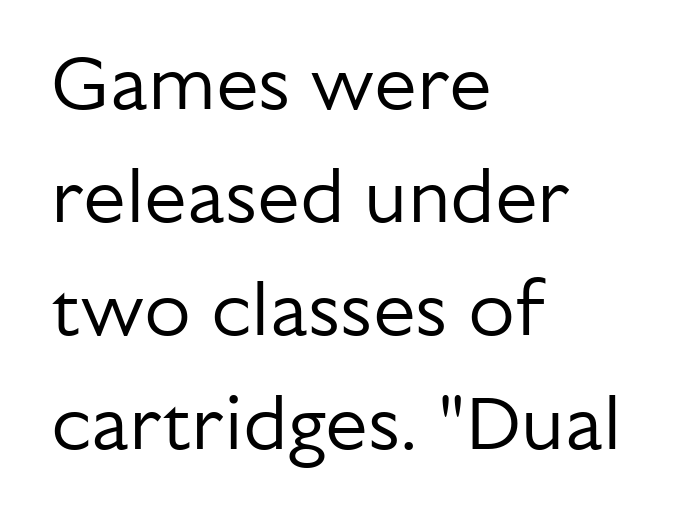
Q: Is the text bold? A: No.
Q: Is the text italic (slanted)? A: No, it is upright.
Q: Is the typeface a serif or a sans-serif typeface? A: Sans-serif.
Q: Is the text underlined? A: No.
Q: How is the paragraph aligned? A: Left-aligned.
Q: Is the spacing between letters normal or unusually wide? A: Normal.
Q: Is the spacing between lines tight, normal or loose? A: Normal.
Q: Width (condensed, normal, or wide)? A: Normal.
Q: Stroke contrast? A: Low.
Q: x-height? A: Medium.
Q: Monospaced? A: No.
